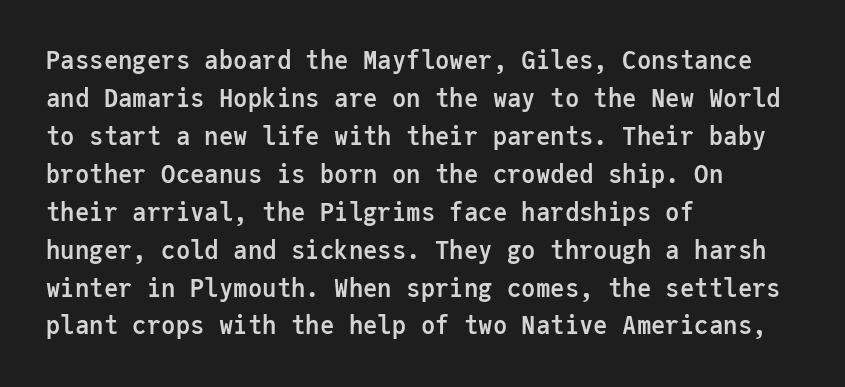
The space between consecutive lines is moderate. Alignment: flush left. The passage shown is not underscored anywhere. The type is set solid horizontally, with unmodified tracking. The characters look thick and weighty, a clear bold. Unlike italic type, these characters show no tilt at all.
